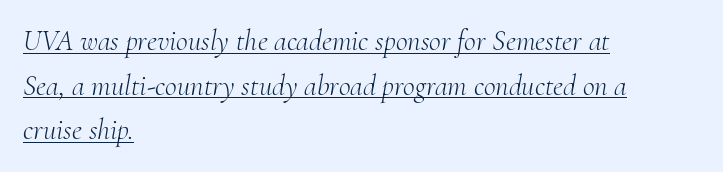
The image shows 29 px light serif type, italic (leaning right); set left-aligned, normal line spacing (1.54x), normal letter spacing, underlined; medium stroke contrast and a small x-height.
